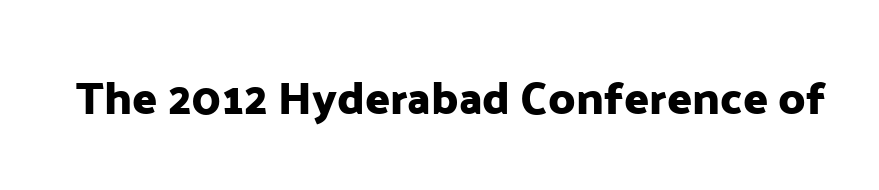
The image shows 46 px sans-serif type, upright; set normal letter spacing, not underlined; low stroke contrast and a medium x-height.
